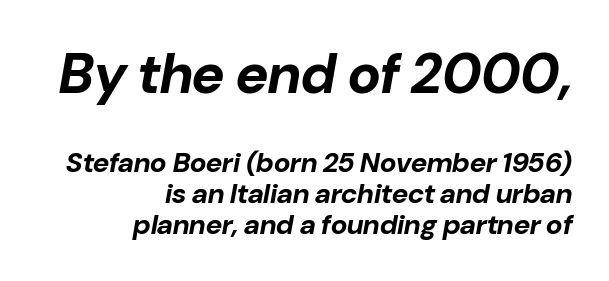
{"italic": "yes", "lean": "right", "slant_degrees": 10, "bold": "yes", "weight": "bold", "width": "normal", "stroke_contrast": "low", "x_height": "medium", "monospaced": "no", "underline": "no", "align": "right", "line_spacing": "tight", "line_spacing_ratio": 1.11, "letter_spacing": "normal", "letter_spacing_em": 0.0, "larger_block": "first", "size_ratio": 2.0, "glyph_px": 56}
